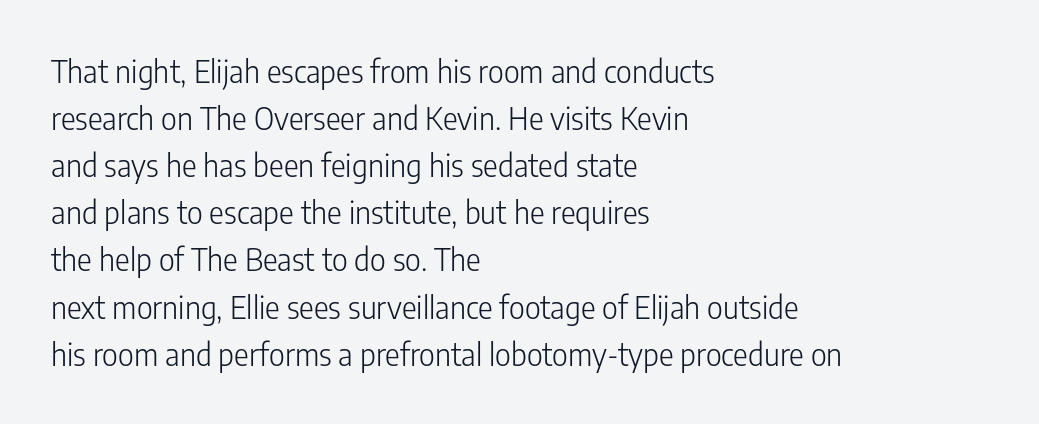
Q: Is the text bold? A: No.
Q: Is the text italic (slanted)? A: No, it is upright.
Q: Is the typeface a serif or a sans-serif typeface? A: Sans-serif.
Q: Is the text underlined? A: No.
Q: How is the paragraph aligned? A: Left-aligned.
Q: Is the spacing between letters normal or unusually wide? A: Normal.
Q: Is the spacing between lines tight, normal or loose? A: Normal.
Q: Width (condensed, normal, or wide)? A: Condensed.
Q: Stroke contrast? A: Low.
Q: x-height? A: Medium.
Q: Monospaced? A: No.
